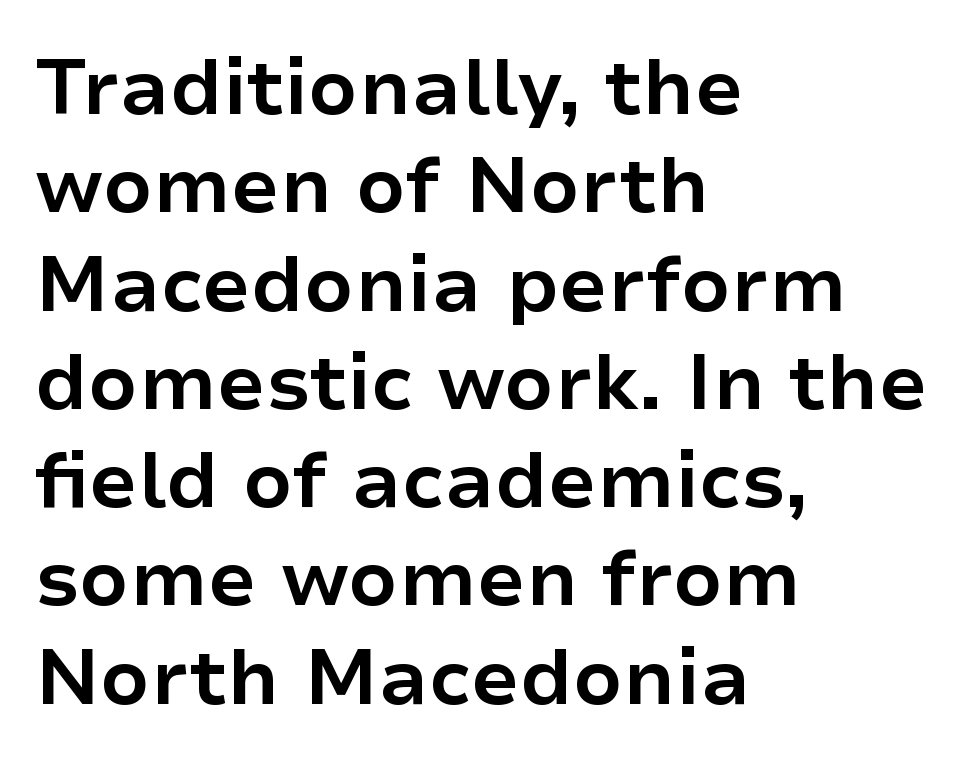
Q: Is the text bold? A: Yes.
Q: Is the text italic (slanted)? A: No, it is upright.
Q: Is the typeface a serif or a sans-serif typeface? A: Sans-serif.
Q: Is the text underlined? A: No.
Q: How is the paragraph aligned? A: Left-aligned.
Q: Is the spacing between letters normal or unusually wide? A: Normal.
Q: Is the spacing between lines tight, normal or loose? A: Normal.
Q: Width (condensed, normal, or wide)? A: Normal.
Q: Stroke contrast? A: Low.
Q: x-height? A: Medium.
Q: Monospaced? A: No.
